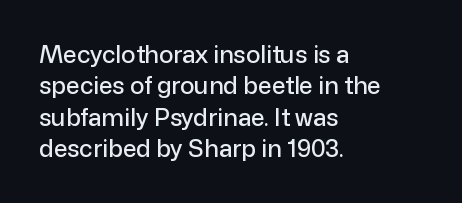
Q: Is the text italic (slanted)? A: No, it is upright.
Q: Is the text underlined? A: No.
Q: How is the paragraph aligned? A: Left-aligned.
Q: Is the spacing between letters normal or unusually wide? A: Normal.
Q: Is the spacing between lines tight, normal or loose? A: Normal.
